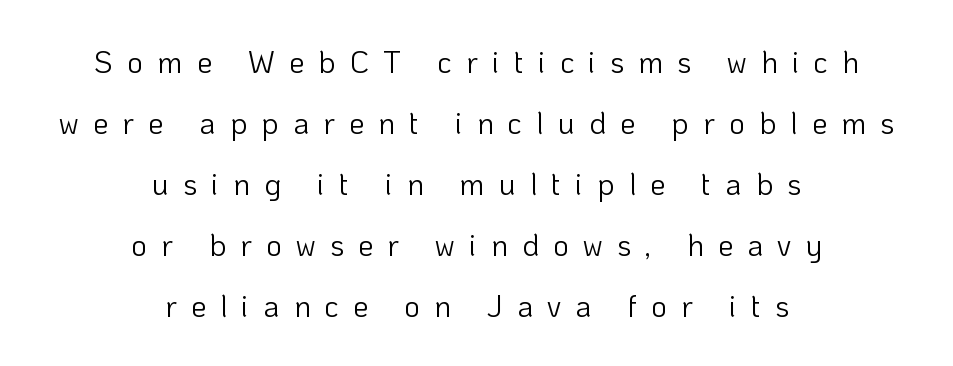
Spacing verdict: proportional, widths tailored to each character. In CSS terms this would be text-align: center. Classification — sans serif. Is there much room between lines? Yes — plenty of vertical air separates them. Someone cranked the tracking dial way up on this one.
